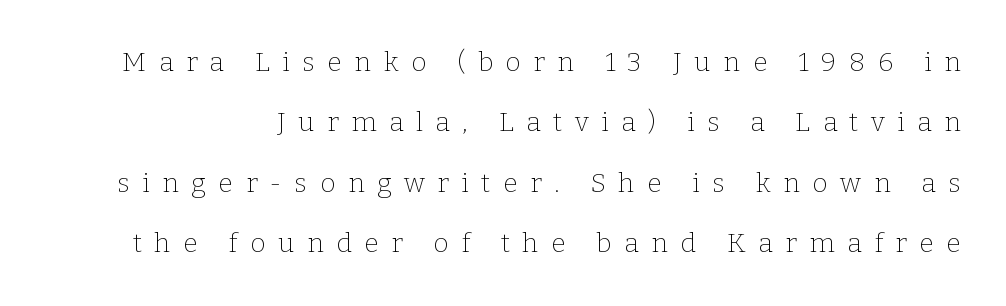
The image shows 27 px text type, upright; set loose line spacing (2.24x), unusually wide letter spacing (+0.46 em), not underlined.
